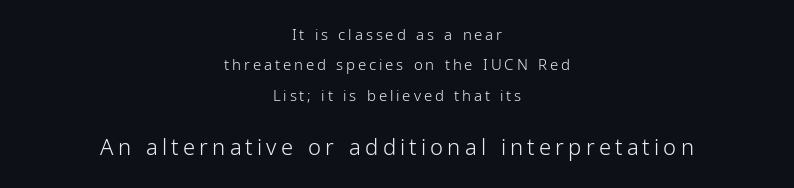
Q: Is the text bold? A: No.
Q: Is the text italic (slanted)? A: No, it is upright.
Q: Is the text underlined? A: No.
Q: How is the paragraph aligned? A: Centered.
Q: Is the spacing between lines tight, normal or loose? A: Loose.
Q: Which block of text is set in a larger size, the first (top) or the second (bottom)? A: The second (bottom) one.
